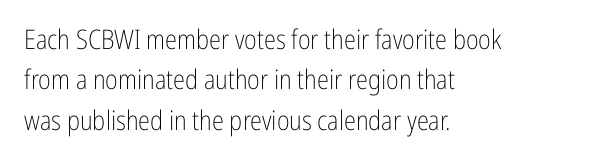
The passage shown stacks its lines at a standard gap. Students, note that the glyphs here touch the page at normal intervals. This reads as an unemphasized weight, regular at the heaviest. Typeset ragged right — the left edge is the straight one. No italicization has been applied; the sample stays upright.
